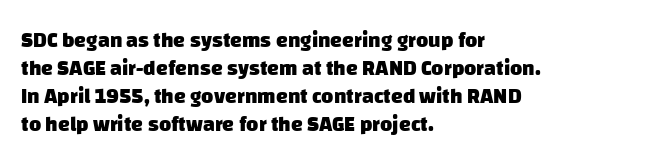
The image shows 21 px bold type; set left-aligned, normal line spacing (1.33x), normal letter spacing, not underlined.
